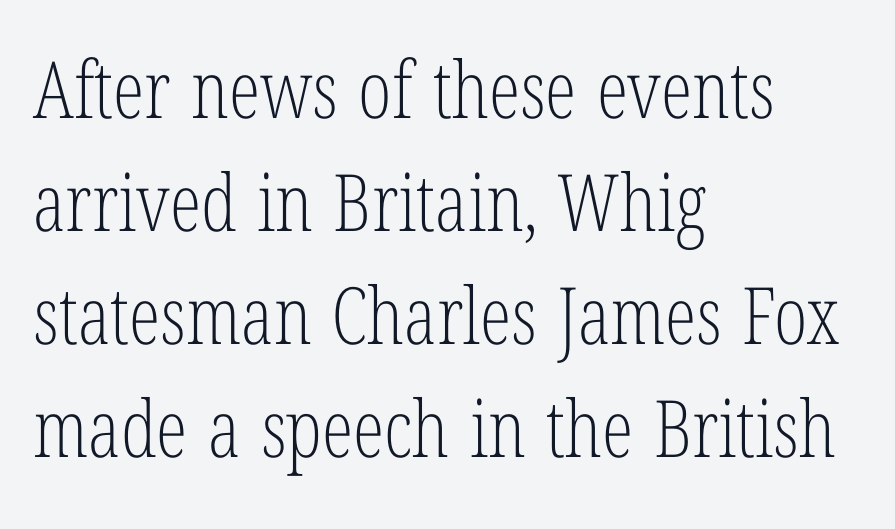
Note the varied advance widths — an 'i' is clearly narrower than an 'm'. The font sits on the lighter half of the weight spectrum, regular included. Vertical strokes here are truly vertical. Look at the bottom of the vertical strokes: they flare into serifs here. The rag falls on the right side of this text block.
